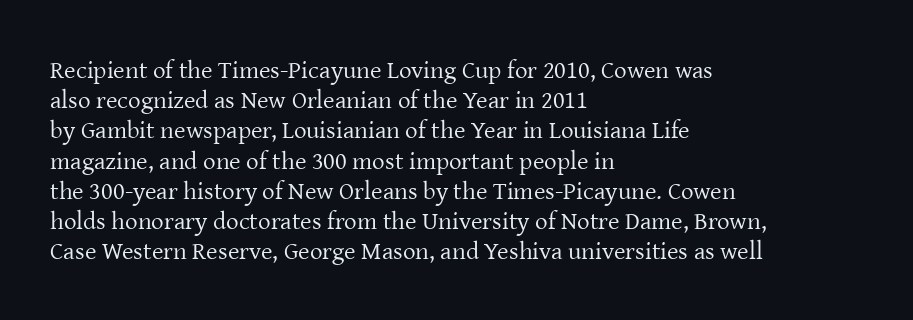
Q: Is the text bold? A: No.
Q: Is the text italic (slanted)? A: No, it is upright.
Q: Is the text underlined? A: No.
Q: How is the paragraph aligned? A: Left-aligned.
Q: Is the spacing between letters normal or unusually wide? A: Normal.
